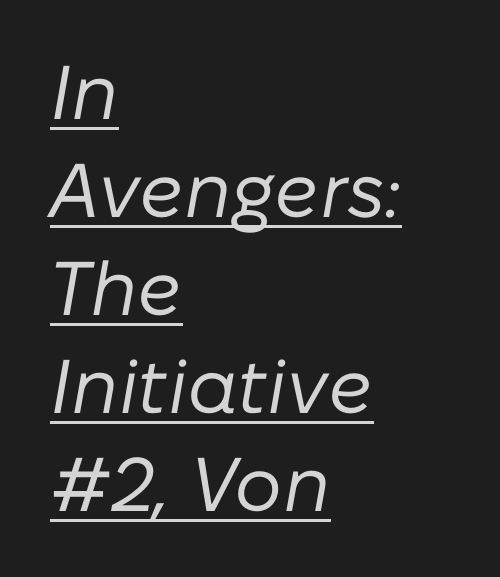
Here the designer chose a conventional face with non-uniform glyph widths. The glyphs look as if they've been sheared to an angle. How would I describe the line gaps? Plain and ordinary. The characters are drawn with everyday or finer stroke widths. Line beginnings align vertically; line endings do not. Characters follow at the spacing the type designer built in.
